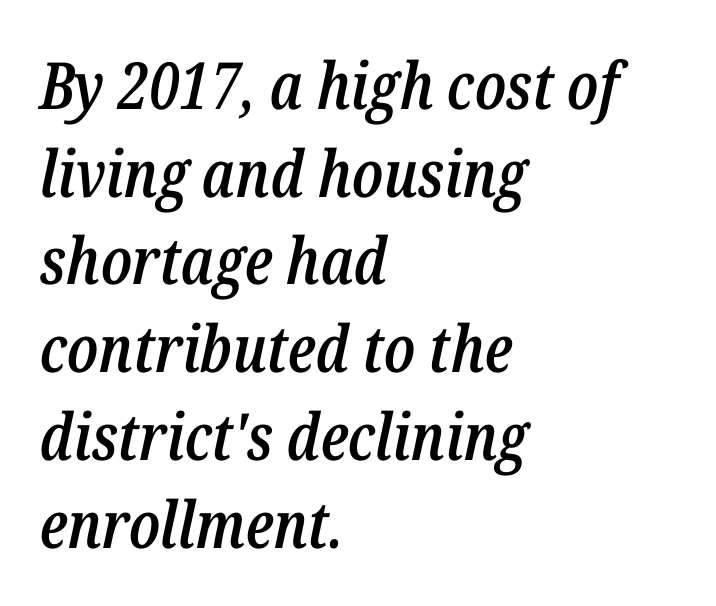
The image shows 65 px semibold, condensed type, italic (leaning right); set left-aligned, normal line spacing (1.35x), normal letter spacing, not underlined; low stroke contrast and a medium x-height.
